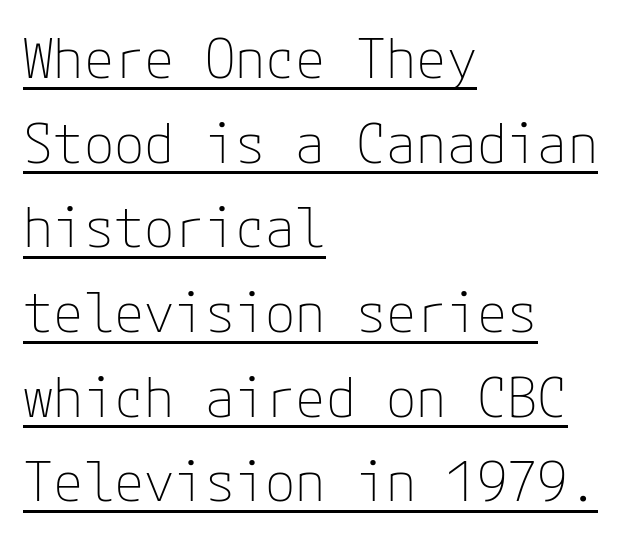
{"serif": "no", "italic": "no", "bold": "no", "weight": "thin", "width": "normal", "stroke_contrast": "low", "x_height": "medium", "underline": "yes", "align": "left", "line_spacing": "normal", "line_spacing_ratio": 1.54, "letter_spacing": "normal", "letter_spacing_em": 0.0, "glyph_px": 55}
